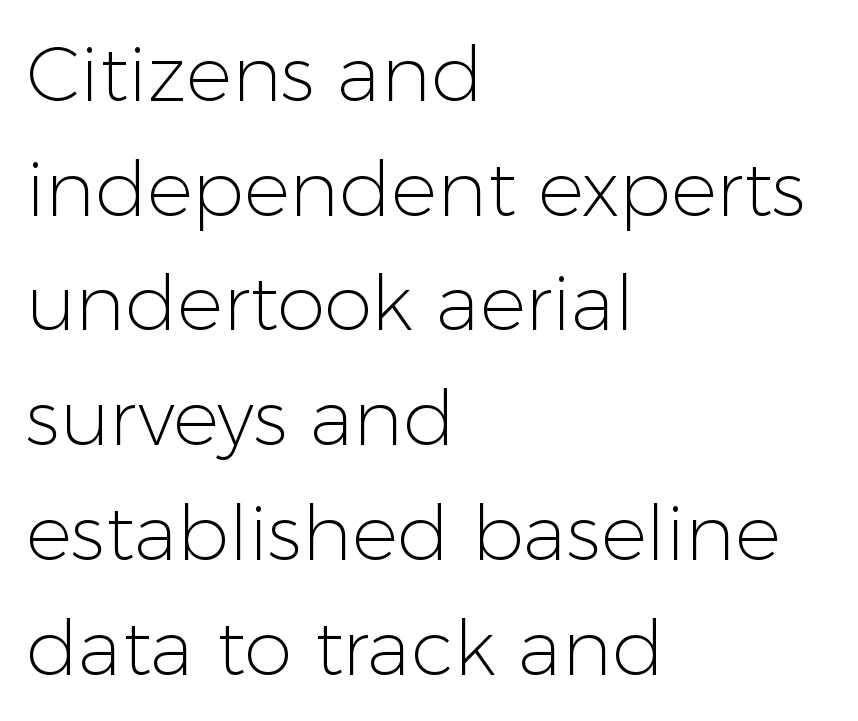
Is this a heavy cut? Hardly; it is regular or lighter. The lines sit at an ordinary, default distance from one another. Clear beneath every line of the passage. Type style note: lacks serifs.
